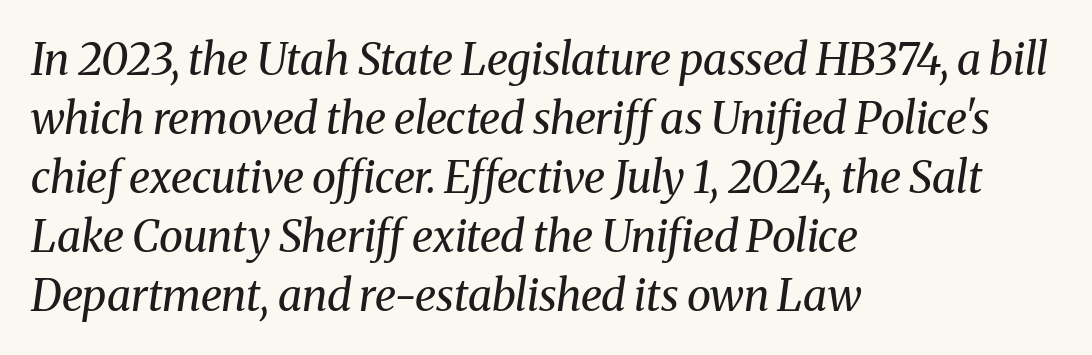
Glyph-to-glyph distance matches everyday printed text. Examine the stroke ends and you'll spot serifs. The glyphs look as if they've been sheared to an angle. The block of text has a typical density, with ordinary space between rows.
